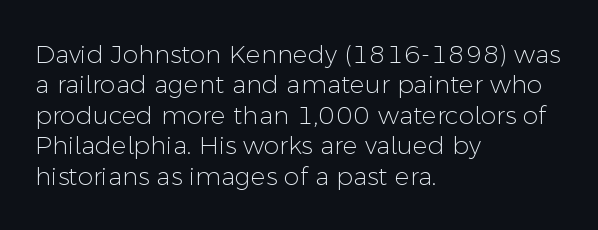
The image shows 25 px text type, upright; set left-aligned, line spacing 1.22x, normal letter spacing, not underlined.
